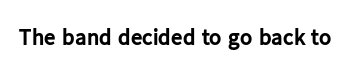
The image shows 23 px bold type, upright; set normal letter spacing, not underlined.
